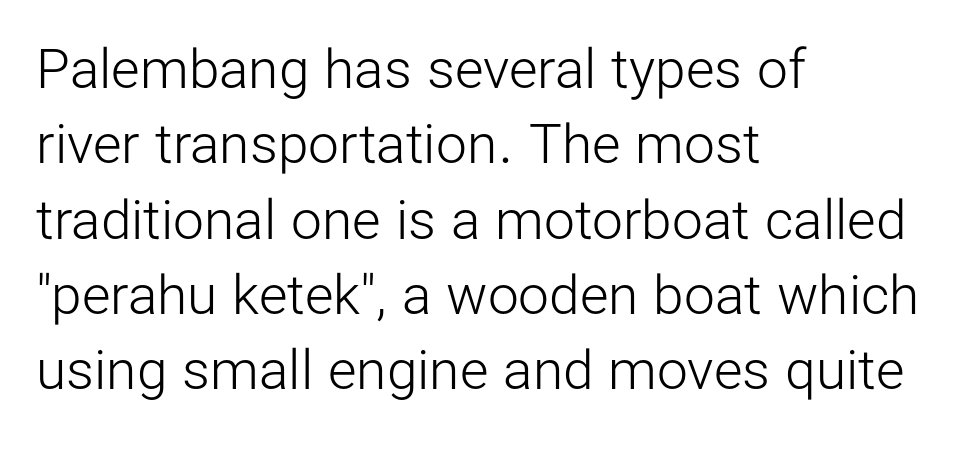
Anything drawn beneath the words? Only blank space. Posture: vertical. Stem width sits at or under what a default text font uses. Leading: standard. Compared with a centered layout, this one pins lines to the left instead.
